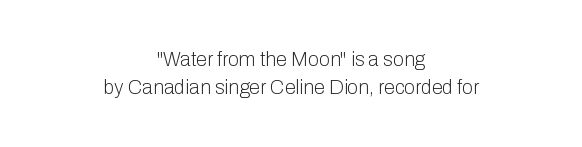
Characters remain perfectly vertical along every line. The rows are spaced the way most documents space them. Does extra space separate the letters? No, they use regular spacing. Alignment: centered. Beneath every word, the page is bare.
